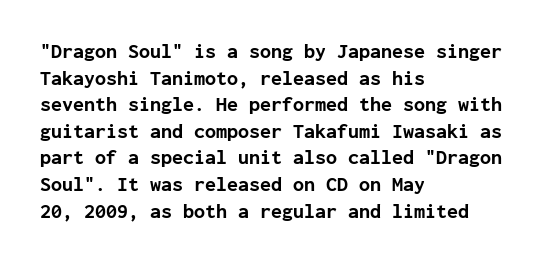
{"italic": "no", "bold": "yes", "underline": "no", "align": "left", "line_spacing": "normal", "line_spacing_ratio": 1.33, "letter_spacing": "normal", "letter_spacing_em": 0.0, "glyph_px": 20}
